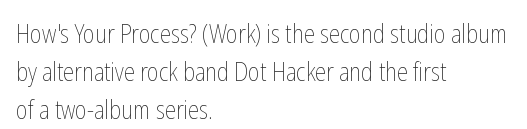
Q: Is the text bold? A: No.
Q: Is the text italic (slanted)? A: No, it is upright.
Q: Is the text underlined? A: No.
Q: How is the paragraph aligned? A: Left-aligned.
Q: Is the spacing between letters normal or unusually wide? A: Normal.
Q: Is the spacing between lines tight, normal or loose? A: Normal.
